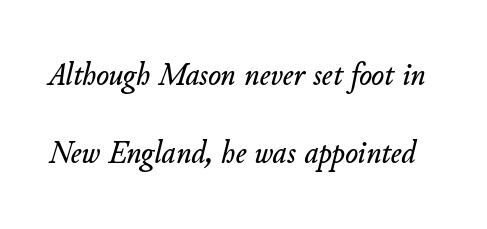
{"italic": "yes", "lean": "right", "slant_degrees": 11, "width": "normal", "stroke_contrast": "low", "x_height": "small", "monospaced": "no", "underline": "no", "line_spacing": "loose", "line_spacing_ratio": 2.28, "letter_spacing": "normal", "letter_spacing_em": 0.0, "glyph_px": 34}
